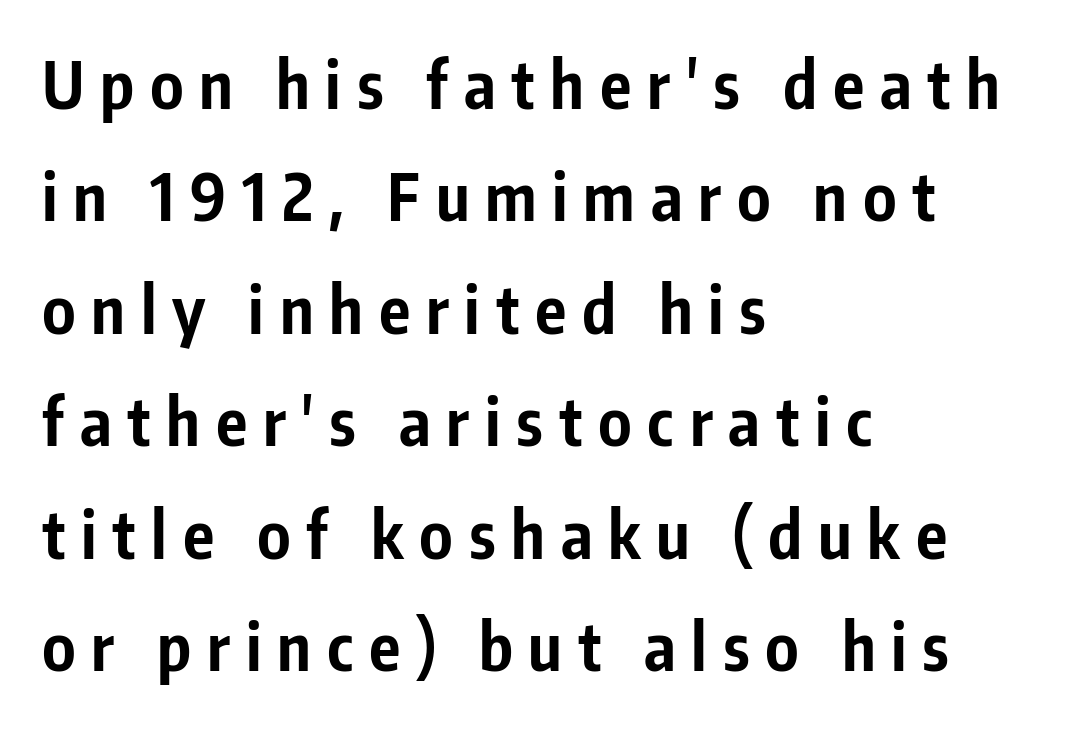
Q: Is the text bold? A: Yes.
Q: Is the text italic (slanted)? A: No, it is upright.
Q: Is the typeface a serif or a sans-serif typeface? A: Sans-serif.
Q: Is the text underlined? A: No.
Q: How is the paragraph aligned? A: Left-aligned.
Q: Is the spacing between letters normal or unusually wide? A: Unusually wide.
Q: Width (condensed, normal, or wide)? A: Condensed.
Q: Stroke contrast? A: Low.
Q: x-height? A: Medium.
Q: Monospaced? A: No.
